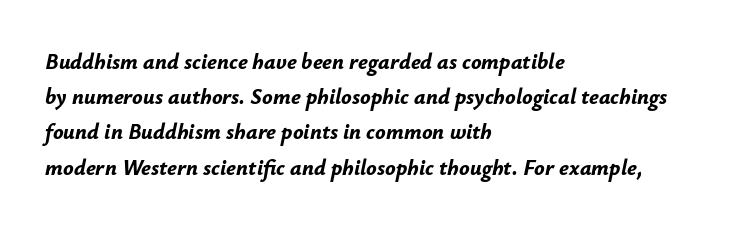
The image shows 22 px bold type, italic (leaning right); set left-aligned, normal line spacing (1.6x), normal letter spacing, not underlined.
